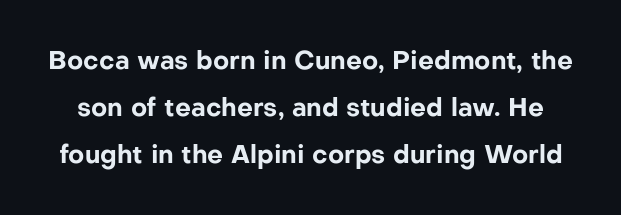
The image shows 25 px bold type, upright; set line spacing 1.88x, normal letter spacing, not underlined.
